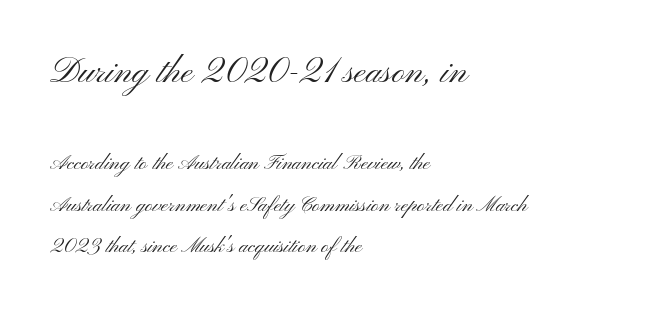
Airy leading. The rendering uses natural spacing where letterforms have individual widths. The characters are drawn with everyday or finer stroke widths. Look at the glyph heights: the upper group is clearly the bigger setting. The foot of each line stays bare and open.
